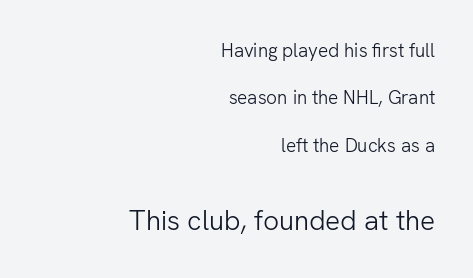
Q: Is the text bold? A: No.
Q: Is the text italic (slanted)? A: No, it is upright.
Q: Is the typeface a serif or a sans-serif typeface? A: Sans-serif.
Q: Is the text underlined? A: No.
Q: How is the paragraph aligned? A: Right-aligned.
Q: Is the spacing between letters normal or unusually wide? A: Normal.
Q: Is the spacing between lines tight, normal or loose? A: Loose.
Q: Which block of text is set in a larger size, the first (top) or the second (bottom)? A: The second (bottom) one.
Q: Width (condensed, normal, or wide)? A: Normal.
Q: Stroke contrast? A: Low.
Q: x-height? A: Medium.
Q: Monospaced? A: No.
